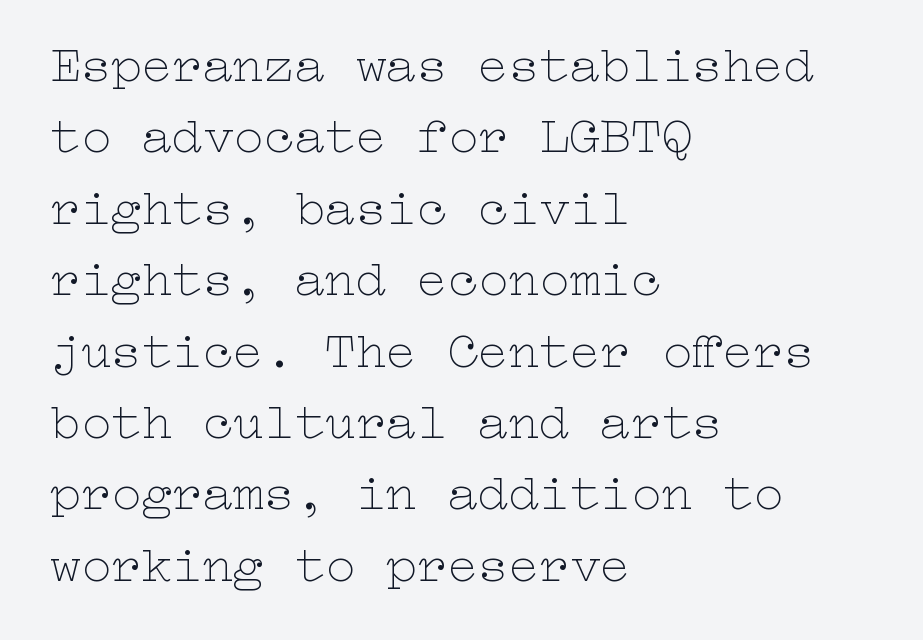
The image shows 51 px thin, wide type, upright; set left-aligned, normal line spacing (1.4x), normal letter spacing, not underlined; low stroke contrast and a medium x-height.
